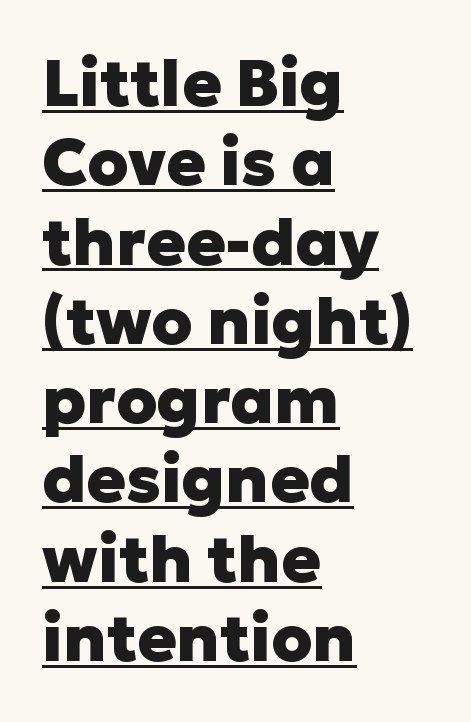
{"serif": "no", "italic": "no", "bold": "yes", "weight": "heavy", "width": "normal", "stroke_contrast": "low", "x_height": "medium", "monospaced": "no", "underline": "yes", "align": "left", "line_spacing_ratio": 1.22, "letter_spacing": "normal", "letter_spacing_em": 0.0, "glyph_px": 65}
